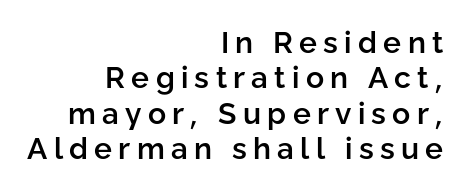
The image shows 30 px semibold sans-serif type, upright; set right-aligned, line spacing 1.18x, unusually wide letter spacing (+0.21 em), not underlined; low stroke contrast and a medium x-height.
